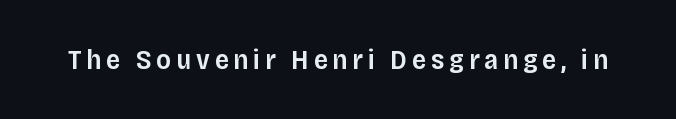
Q: Is the text bold? A: Semi-bold.
Q: Is the text italic (slanted)? A: No, it is upright.
Q: Is the typeface a serif or a sans-serif typeface? A: Sans-serif.
Q: Is the text underlined? A: No.
Q: Width (condensed, normal, or wide)? A: Normal.
Q: Stroke contrast? A: Low.
Q: x-height? A: Large.
Q: Monospaced? A: No.
